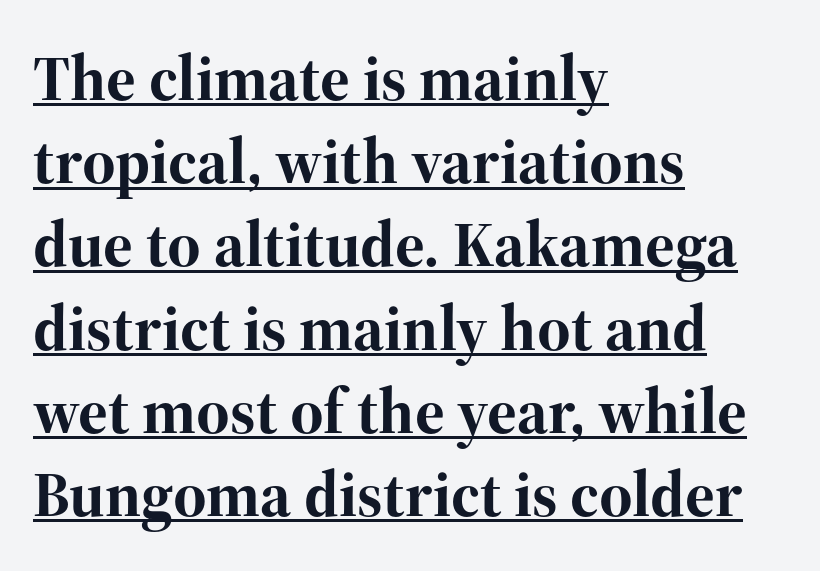
The passage shown is emphatically bold. This sample uses plain, unmodified letter spacing. The rendering uses the underline text-decoration. The rendering uses natural spacing where letterforms have individual widths.
